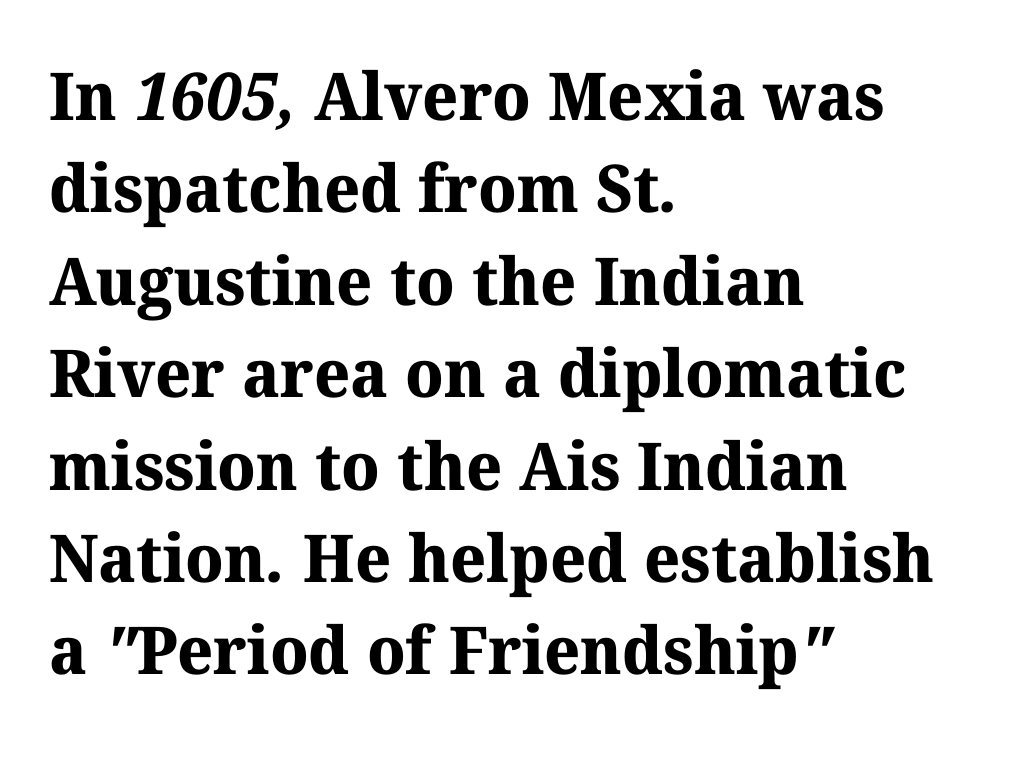
Typographically, this falls in the serif category. The ragged edge is on the right, which tells us the setting is flush left. Spacing between characters is what you'd get straight out of the box. Plain, unruled lines of type.
